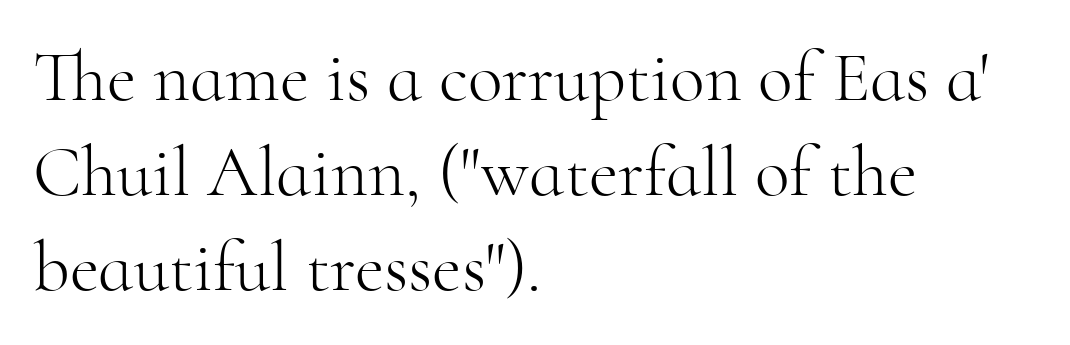
The image shows 72 px light serif type, upright; set left-aligned, normal line spacing (1.32x), normal letter spacing, not underlined; high stroke contrast and a small x-height.
